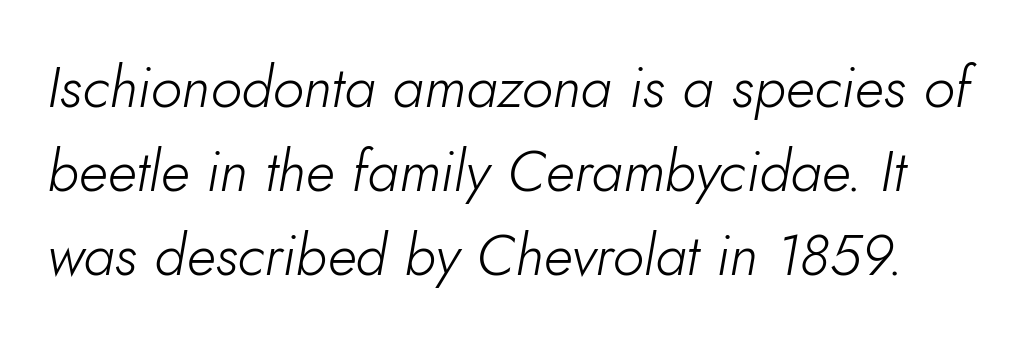
The image shows 58 px light type, italic (leaning right); set normal line spacing (1.45x), normal letter spacing, not underlined; low stroke contrast and a small x-height.
